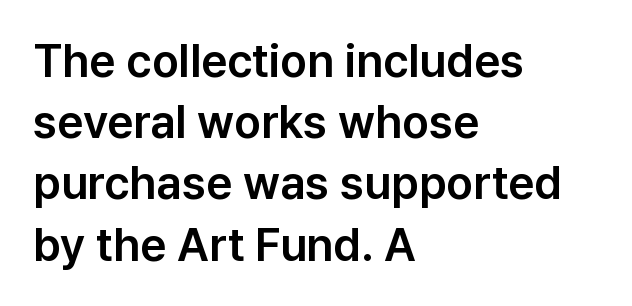
{"serif": "no", "italic": "no", "width": "normal", "stroke_contrast": "low", "x_height": "medium", "monospaced": "no", "underline": "no", "align": "left", "line_spacing": "normal", "line_spacing_ratio": 1.33, "letter_spacing": "normal", "letter_spacing_em": 0.0, "glyph_px": 46}
